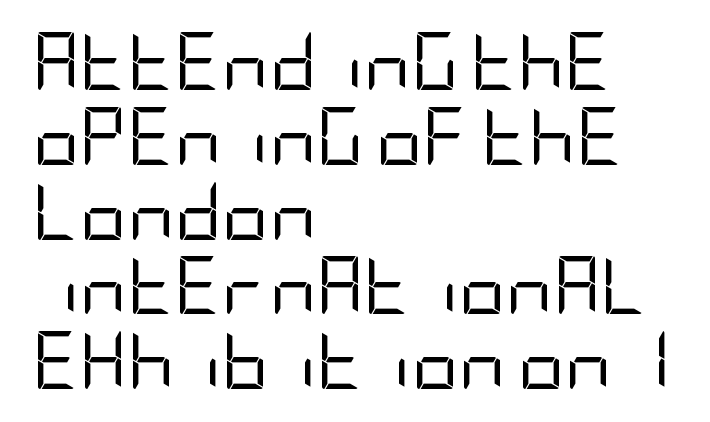
Q: Is the text bold? A: No.
Q: Is the text italic (slanted)? A: No, it is upright.
Q: Is the typeface a serif or a sans-serif typeface? A: Sans-serif.
Q: Is the text underlined? A: No.
Q: How is the paragraph aligned? A: Left-aligned.
Q: Is the spacing between letters normal or unusually wide? A: Normal.
Q: Is the spacing between lines tight, normal or loose? A: Normal.
Q: Width (condensed, normal, or wide)? A: Condensed.
Q: Stroke contrast? A: Low.
Q: x-height? A: Large.
